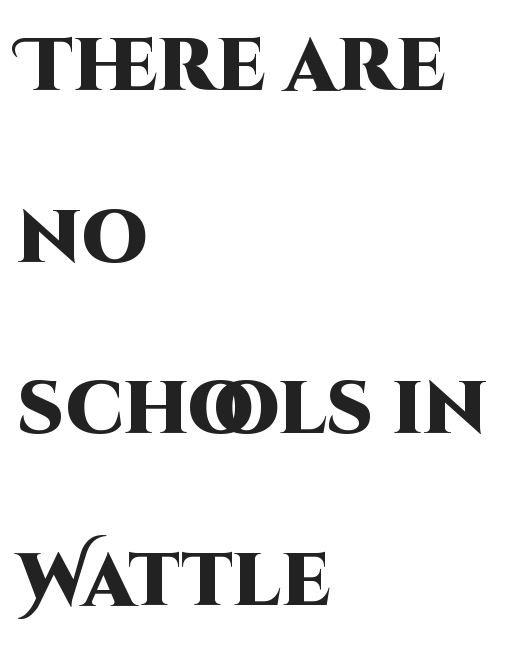
{"serif": "no", "italic": "no", "bold": "yes", "weight": "heavy", "width": "normal", "stroke_contrast": "high", "x_height": "large", "monospaced": "no", "underline": "no", "align": "left", "line_spacing": "loose", "line_spacing_ratio": 2.32, "letter_spacing": "normal", "letter_spacing_em": 0.0, "glyph_px": 74}
